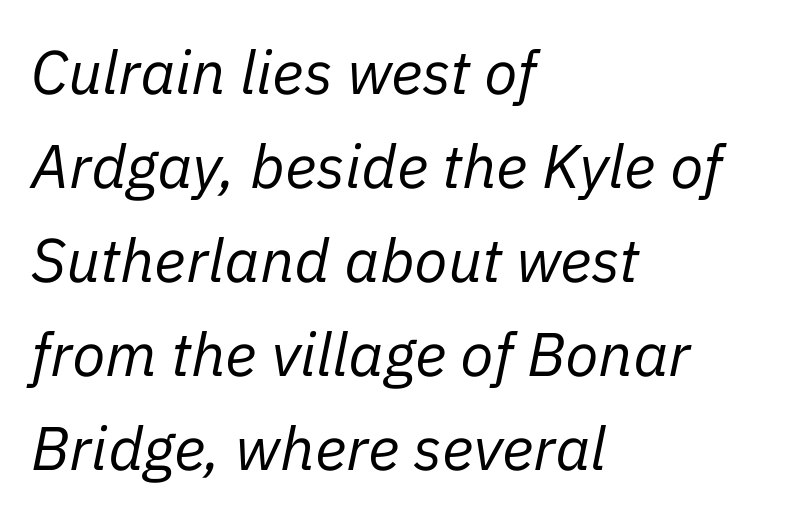
The block of text has a typical density, with ordinary space between rows. If you drew a line through each stem, it would be angled. No word sits above an underline. A typesetter would call this proportional, since set widths differ per character.
